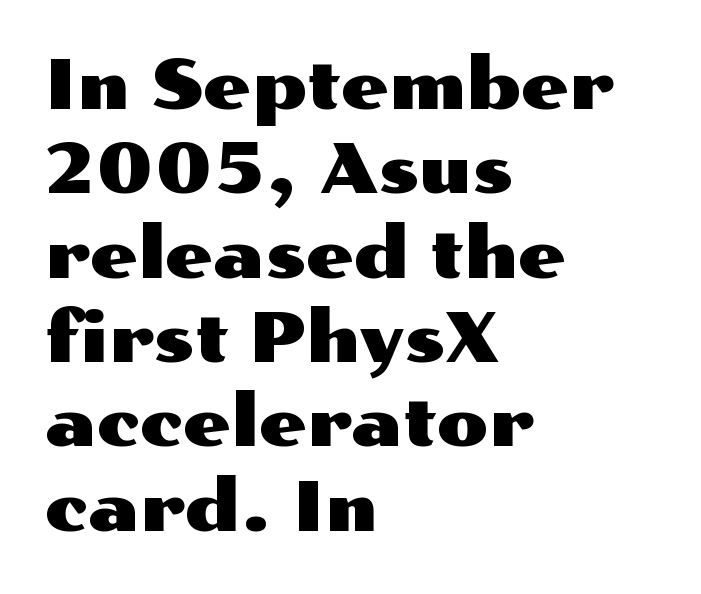
The image shows 68 px wide sans-serif type, upright; set left-aligned, line spacing 1.24x, normal letter spacing, not underlined; medium stroke contrast and a medium x-height.
